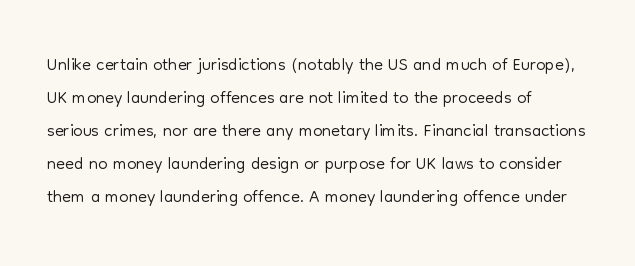
The image shows 26 px text type, upright; set left-aligned, normal line spacing (1.27x), normal letter spacing, not underlined.
